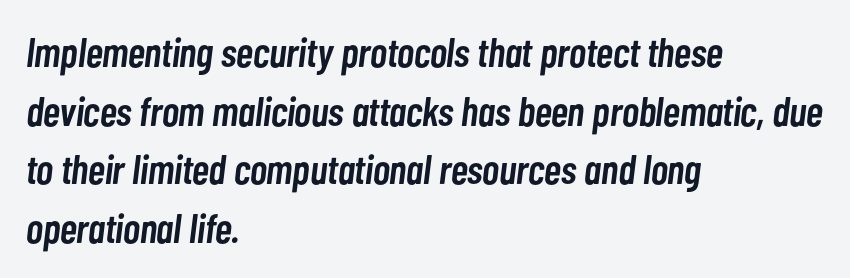
Q: Is the text bold? A: Semi-bold.
Q: Is the text italic (slanted)? A: Yes, it leans right by about 7 degrees.
Q: Is the text underlined? A: No.
Q: How is the paragraph aligned? A: Left-aligned.
Q: Is the spacing between letters normal or unusually wide? A: Normal.
Q: Is the spacing between lines tight, normal or loose? A: Normal.
Q: Width (condensed, normal, or wide)? A: Condensed.
Q: Stroke contrast? A: Low.
Q: x-height? A: Medium.
Q: Monospaced? A: No.
